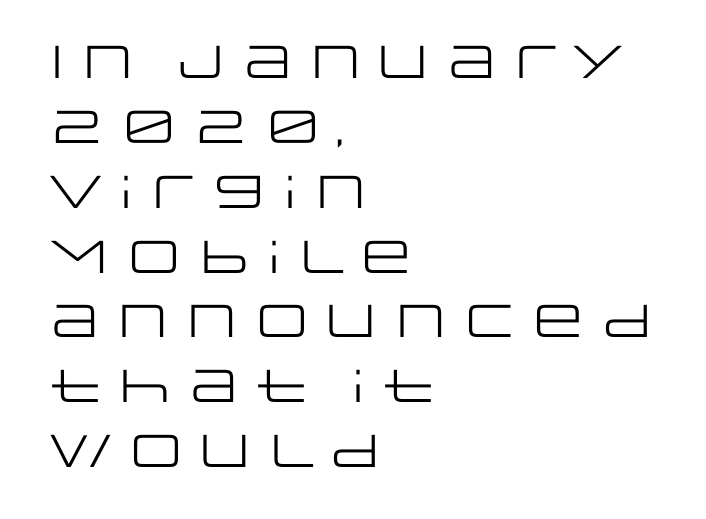
{"serif": "no", "italic": "no", "bold": "no", "weight": "regular", "width": "wide", "stroke_contrast": "low", "x_height": "large", "monospaced": "no", "underline": "no", "align": "left", "line_spacing": "normal", "line_spacing_ratio": 1.41, "letter_spacing": "normal", "letter_spacing_em": 0.0, "glyph_px": 46}
